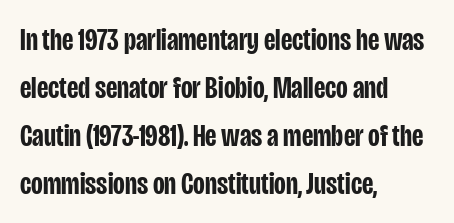
{"serif": "no", "italic": "no", "bold": "semi", "weight": "semibold", "width": "condensed", "stroke_contrast": "low", "x_height": "large", "monospaced": "no", "underline": "no", "align": "left", "line_spacing": "normal", "line_spacing_ratio": 1.5, "letter_spacing": "normal", "letter_spacing_em": 0.0, "glyph_px": 32}
